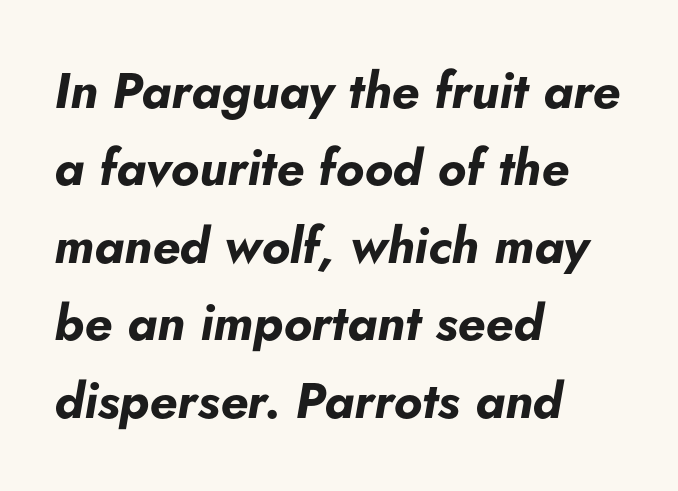
The image shows 50 px bold type, italic (leaning right); set left-aligned, normal line spacing (1.55x), normal letter spacing, not underlined; low stroke contrast and a small x-height.
